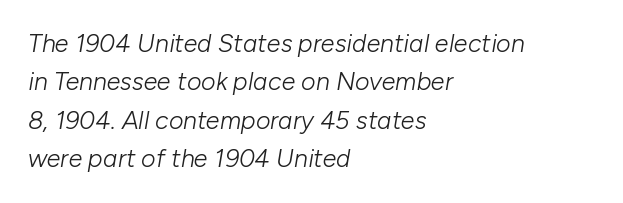
The image shows 25 px text type, italic (leaning right); set left-aligned, normal line spacing (1.54x), normal letter spacing, not underlined.
